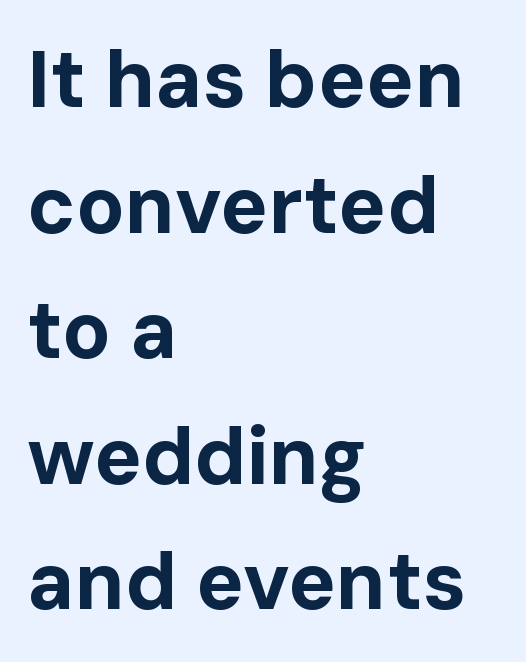
The font is running at its bold setting. The compositor pushed each line to the left boundary. This is sans-serif lettering, the kind often seen on screens and signage. Check the space under the baseline: it is left empty. Normally led — the rows are evenly, conventionally spaced. Tracking here is standard; glyphs follow each other at the usual distance.
